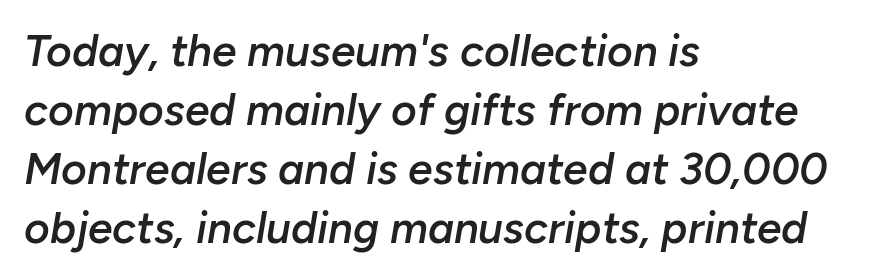
The image shows 44 px semibold type, italic (leaning right); set left-aligned, normal line spacing (1.34x), normal letter spacing, not underlined; low stroke contrast and a medium x-height.
